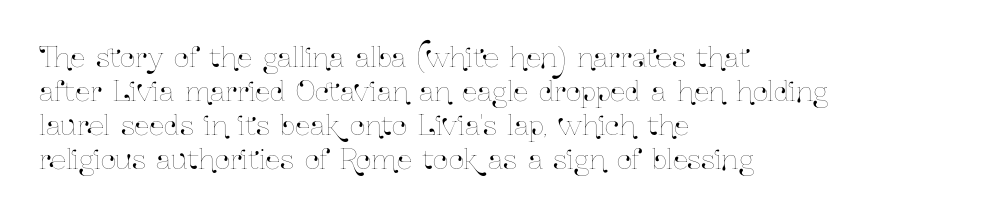
The image shows 27 px text type, upright; set left-aligned, normal line spacing (1.26x), normal letter spacing, not underlined.
